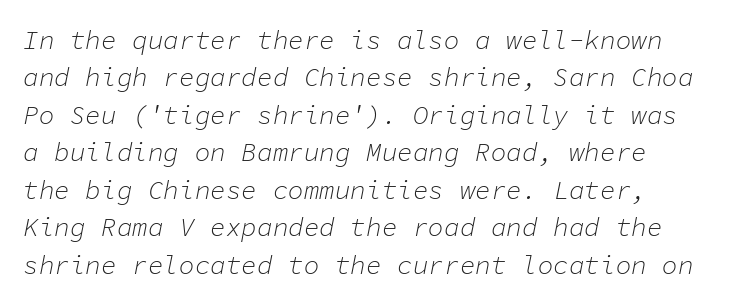
The image shows 26 px text type, italic (leaning right); set normal line spacing (1.44x), normal letter spacing, not underlined.
